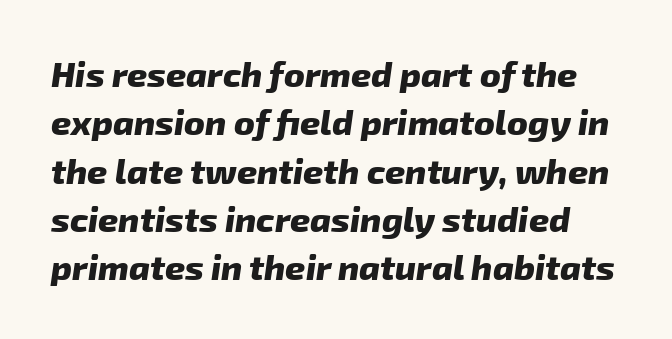
Q: Is the text bold? A: Yes.
Q: Is the typeface a serif or a sans-serif typeface? A: Sans-serif.
Q: Is the text underlined? A: No.
Q: Is the spacing between letters normal or unusually wide? A: Normal.
Q: Is the spacing between lines tight, normal or loose? A: Normal.
Q: Width (condensed, normal, or wide)? A: Normal.
Q: Stroke contrast? A: Low.
Q: x-height? A: Medium.
Q: Monospaced? A: No.
